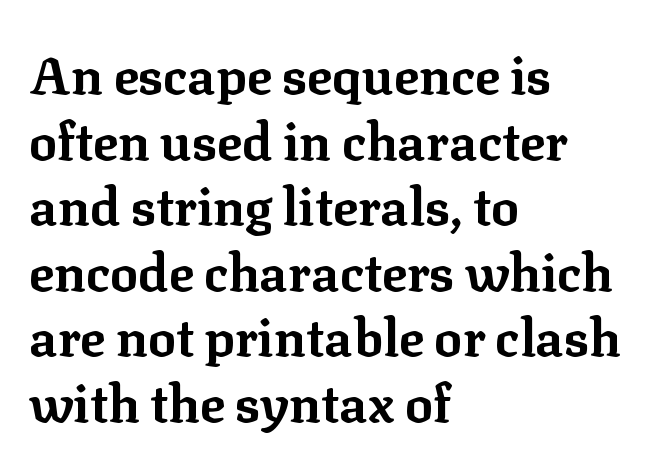
The image shows 52 px bold serif type, upright; set left-aligned, normal line spacing (1.26x), normal letter spacing, not underlined; low stroke contrast and a medium x-height.
